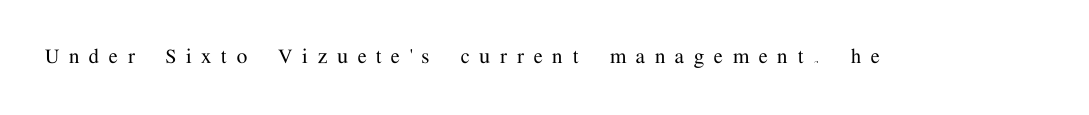
The image shows 24 px text type, upright; set unusually wide letter spacing (+0.41 em), not underlined.
